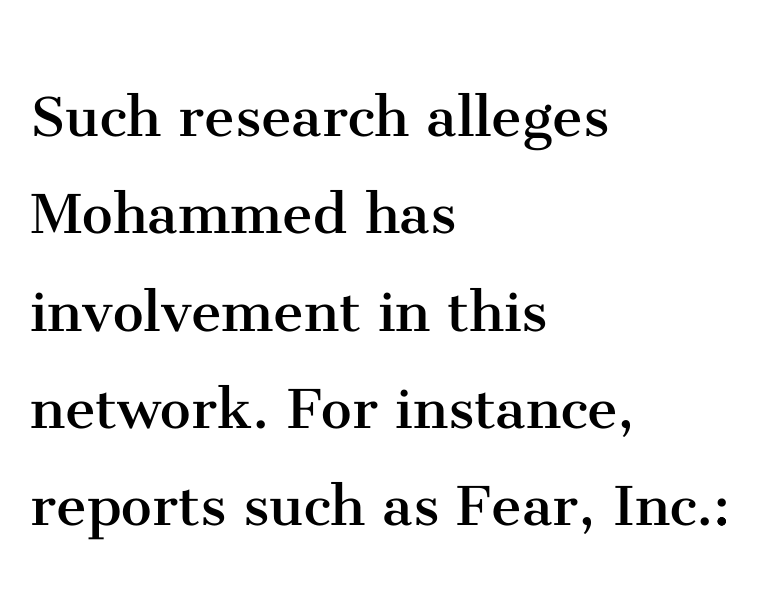
Q: Is the text bold? A: No.
Q: Is the text italic (slanted)? A: No, it is upright.
Q: Is the typeface a serif or a sans-serif typeface? A: Serif.
Q: Is the text underlined? A: No.
Q: How is the paragraph aligned? A: Left-aligned.
Q: Is the spacing between letters normal or unusually wide? A: Normal.
Q: Is the spacing between lines tight, normal or loose? A: Normal.
Q: Width (condensed, normal, or wide)? A: Normal.
Q: Stroke contrast? A: Medium.
Q: x-height? A: Medium.
Q: Monospaced? A: No.
